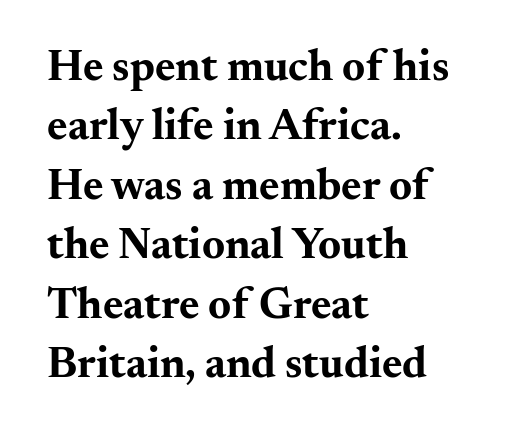
{"serif": "yes", "italic": "no", "bold": "yes", "weight": "bold", "width": "wide", "stroke_contrast": "medium", "x_height": "small", "monospaced": "no", "underline": "no", "align": "left", "line_spacing": "normal", "line_spacing_ratio": 1.35, "letter_spacing": "normal", "letter_spacing_em": 0.0, "glyph_px": 44}
